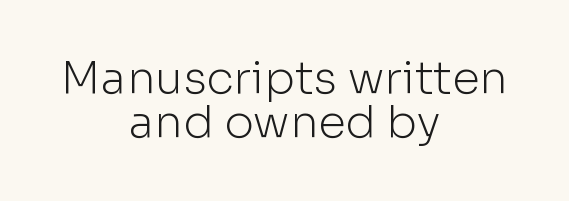
Q: Is the text bold? A: No.
Q: Is the text italic (slanted)? A: No, it is upright.
Q: Is the typeface a serif or a sans-serif typeface? A: Sans-serif.
Q: Is the text underlined? A: No.
Q: How is the paragraph aligned? A: Centered.
Q: Is the spacing between letters normal or unusually wide? A: Normal.
Q: Is the spacing between lines tight, normal or loose? A: Tight.
Q: Width (condensed, normal, or wide)? A: Normal.
Q: Stroke contrast? A: Low.
Q: x-height? A: Medium.
Q: Monospaced? A: No.
